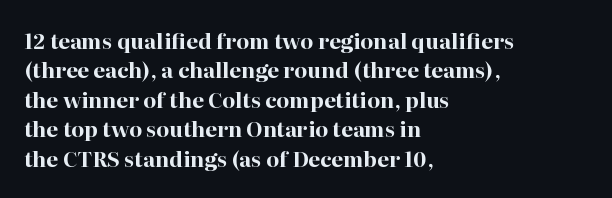
Q: Is the text bold? A: Yes.
Q: Is the text italic (slanted)? A: No, it is upright.
Q: Is the text underlined? A: No.
Q: How is the paragraph aligned? A: Left-aligned.
Q: Is the spacing between letters normal or unusually wide? A: Normal.
Q: Is the spacing between lines tight, normal or loose? A: Normal.
